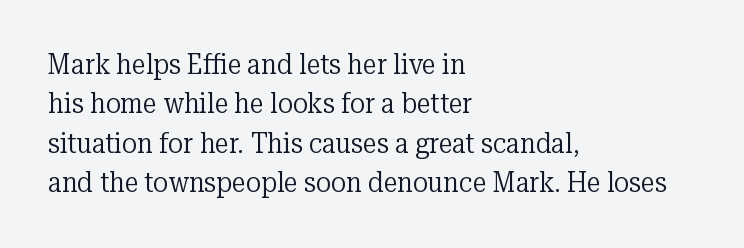
The image shows 28 px regular-weight serif type, upright; set left-aligned, normal line spacing (1.41x), normal letter spacing, not underlined; low stroke contrast and a medium x-height.
